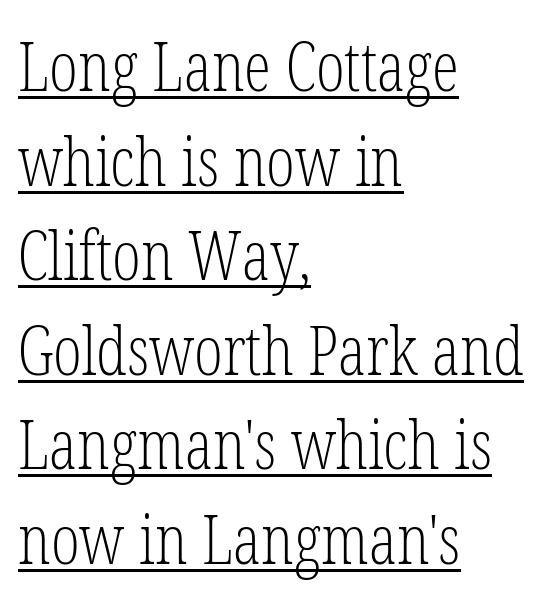
Q: Is the text bold? A: No.
Q: Is the text italic (slanted)? A: No, it is upright.
Q: Is the typeface a serif or a sans-serif typeface? A: Serif.
Q: Is the text underlined? A: Yes.
Q: How is the paragraph aligned? A: Left-aligned.
Q: Is the spacing between letters normal or unusually wide? A: Normal.
Q: Is the spacing between lines tight, normal or loose? A: Normal.
Q: Width (condensed, normal, or wide)? A: Condensed.
Q: Stroke contrast? A: Low.
Q: x-height? A: Medium.
Q: Monospaced? A: No.
